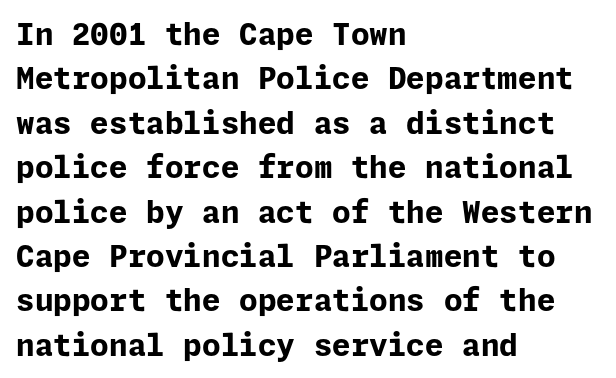
{"serif": "no", "italic": "no", "bold": "yes", "weight": "bold", "width": "normal", "stroke_contrast": "low", "x_height": "medium", "underline": "no", "align": "left", "line_spacing": "normal", "line_spacing_ratio": 1.48, "letter_spacing": "normal", "letter_spacing_em": 0.0, "glyph_px": 30}
